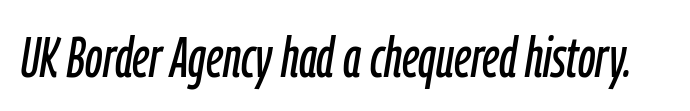
Q: Is the text italic (slanted)? A: Yes, it leans right by about 9 degrees.
Q: Is the text underlined? A: No.
Q: Is the spacing between letters normal or unusually wide? A: Normal.
Q: Width (condensed, normal, or wide)? A: Condensed.
Q: Stroke contrast? A: Low.
Q: x-height? A: Medium.
Q: Monospaced? A: No.
